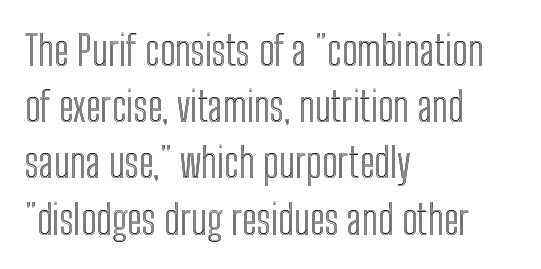
Q: Is the text italic (slanted)? A: No, it is upright.
Q: Is the text underlined? A: No.
Q: How is the paragraph aligned? A: Left-aligned.
Q: Is the spacing between letters normal or unusually wide? A: Normal.
Q: Is the spacing between lines tight, normal or loose? A: Normal.
Q: Width (condensed, normal, or wide)? A: Condensed.
Q: x-height? A: Medium.
Q: Monospaced? A: No.
